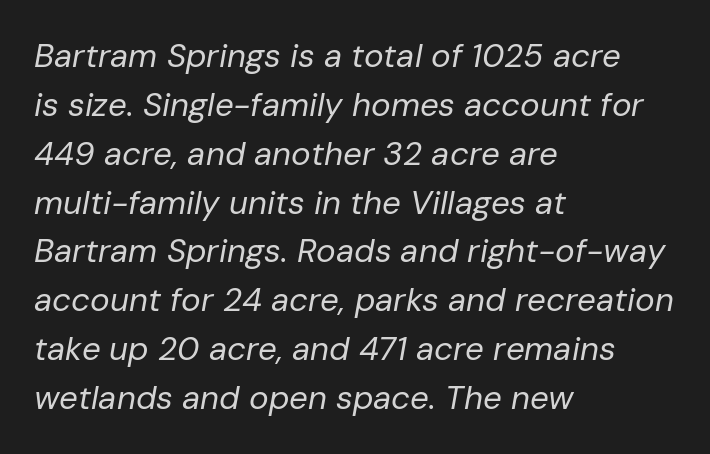
{"italic": "yes", "lean": "right", "slant_degrees": 10, "bold": "no", "weight": "regular", "width": "normal", "stroke_contrast": "low", "x_height": "medium", "monospaced": "no", "underline": "no", "align": "left", "line_spacing": "normal", "line_spacing_ratio": 1.48, "letter_spacing": "normal", "letter_spacing_em": 0.0, "glyph_px": 33}
